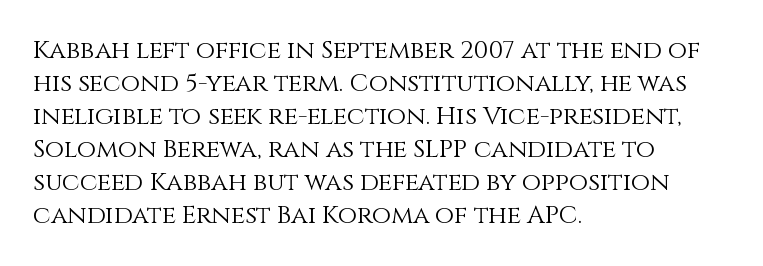
Q: Is the text bold? A: No.
Q: Is the text italic (slanted)? A: No, it is upright.
Q: Is the text underlined? A: No.
Q: How is the paragraph aligned? A: Left-aligned.
Q: Is the spacing between letters normal or unusually wide? A: Normal.
Q: Is the spacing between lines tight, normal or loose? A: Normal.
